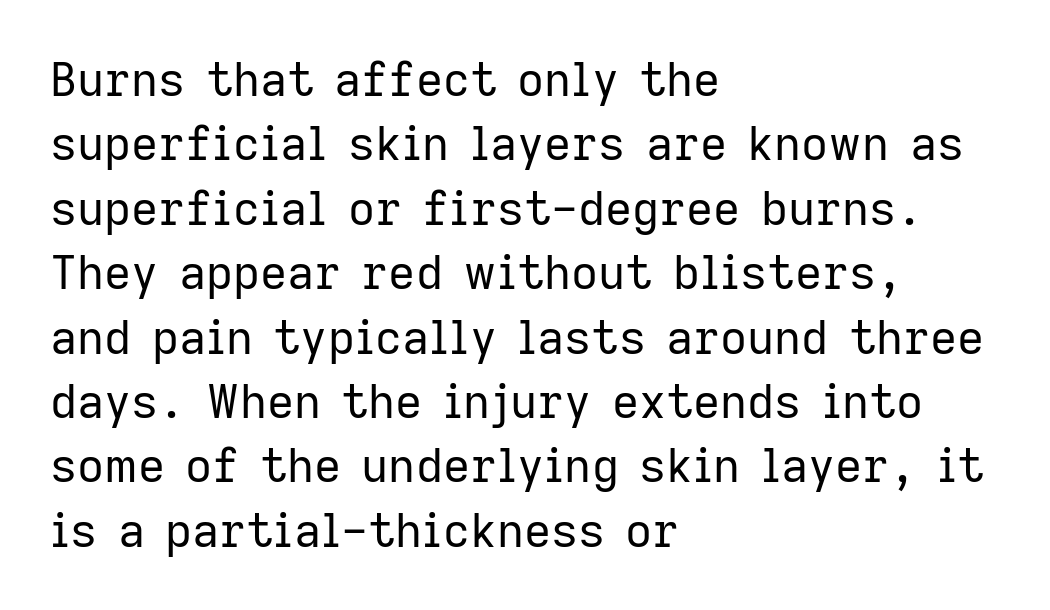
Q: Is the text bold? A: No.
Q: Is the text italic (slanted)? A: No, it is upright.
Q: Is the typeface a serif or a sans-serif typeface? A: Sans-serif.
Q: Is the text underlined? A: No.
Q: How is the paragraph aligned? A: Left-aligned.
Q: Is the spacing between letters normal or unusually wide? A: Normal.
Q: Is the spacing between lines tight, normal or loose? A: Normal.
Q: Width (condensed, normal, or wide)? A: Normal.
Q: Stroke contrast? A: Low.
Q: x-height? A: Medium.
Q: Monospaced? A: No.
